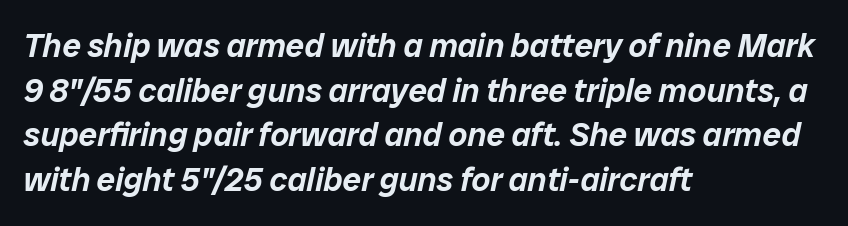
The image shows 33 px text type, italic (leaning right); set left-aligned, normal line spacing (1.35x), normal letter spacing, not underlined; low stroke contrast and a medium x-height.
